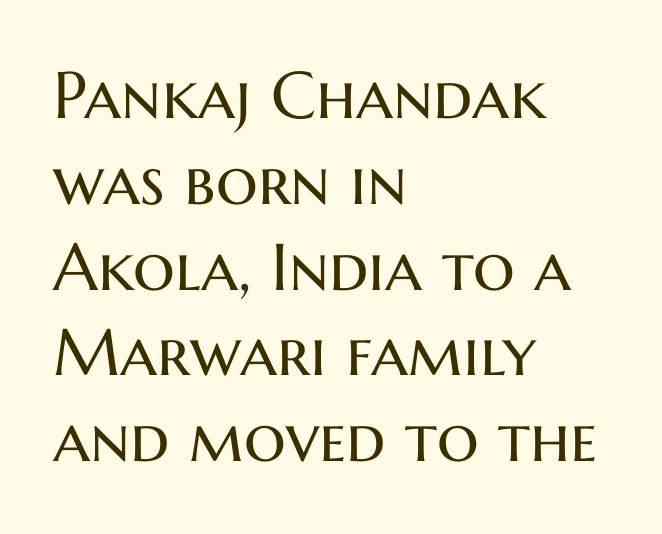
The image shows 66 px regular-weight sans-serif type, upright; set left-aligned, normal line spacing (1.3x), normal letter spacing, not underlined; medium stroke contrast and a medium x-height.
